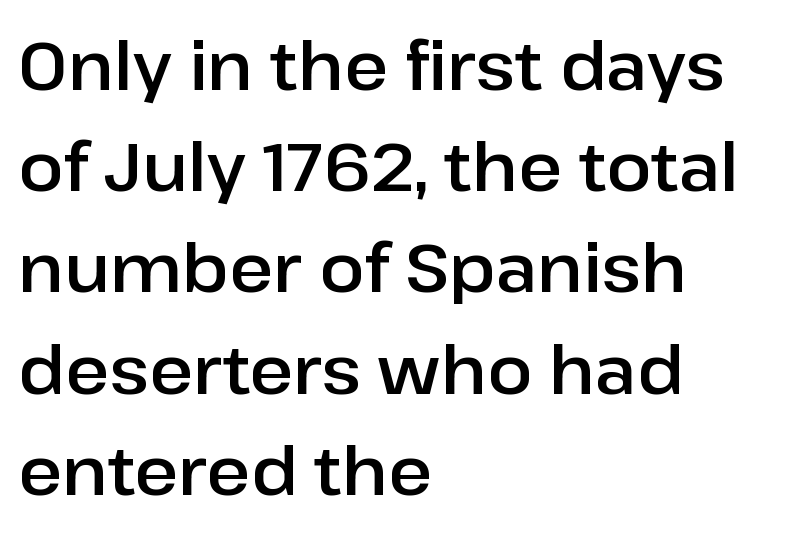
Q: Is the text italic (slanted)? A: No, it is upright.
Q: Is the typeface a serif or a sans-serif typeface? A: Sans-serif.
Q: Is the text underlined? A: No.
Q: How is the paragraph aligned? A: Left-aligned.
Q: Is the spacing between letters normal or unusually wide? A: Normal.
Q: Is the spacing between lines tight, normal or loose? A: Normal.
Q: Width (condensed, normal, or wide)? A: Normal.
Q: Stroke contrast? A: Low.
Q: x-height? A: Medium.
Q: Monospaced? A: No.
